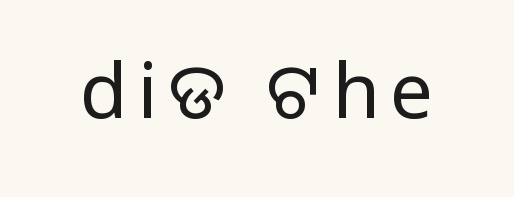
Heaviness? Minimal to ordinary, like unemphasized prose. A typesetter would call this proportional, since set widths differ per character. Has an underline been added? It has not. You can tell from the bare stems that sans-serif type was used. The font's upright variant was chosen for this text.
